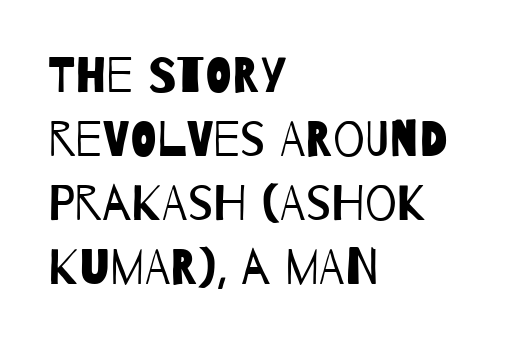
The image shows 50 px regular-weight, condensed sans-serif type; set left-aligned, normal line spacing (1.28x), normal letter spacing, not underlined; low stroke contrast and a large x-height.
